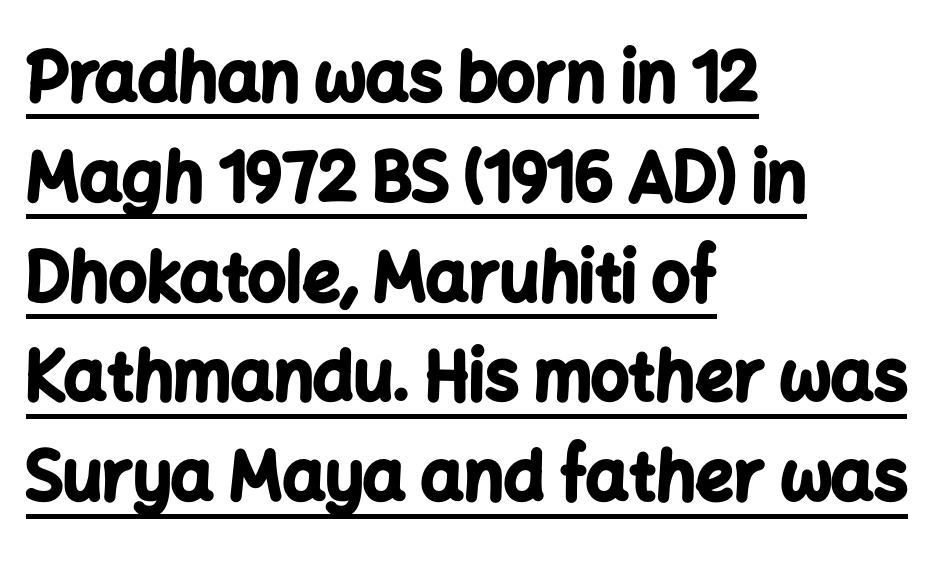
Notice how descenders clear the ascenders below comfortably — that's standard leading. Upright lettering throughout. Is this a fixed-width face? No — the glyphs have proportional, varying widths. Emphasis is given by a line drawn under the lettering.
